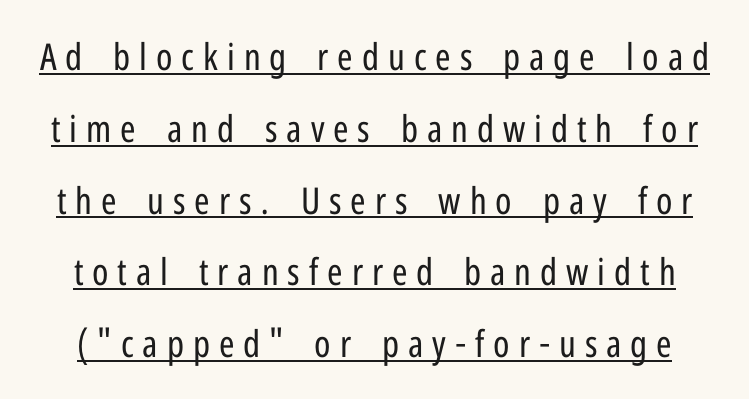
Q: Is the text bold? A: No.
Q: Is the text italic (slanted)? A: No, it is upright.
Q: Is the typeface a serif or a sans-serif typeface? A: Sans-serif.
Q: Is the text underlined? A: Yes.
Q: Is the spacing between letters normal or unusually wide? A: Unusually wide.
Q: Is the spacing between lines tight, normal or loose? A: Loose.
Q: Width (condensed, normal, or wide)? A: Condensed.
Q: Stroke contrast? A: Low.
Q: x-height? A: Medium.
Q: Monospaced? A: No.
